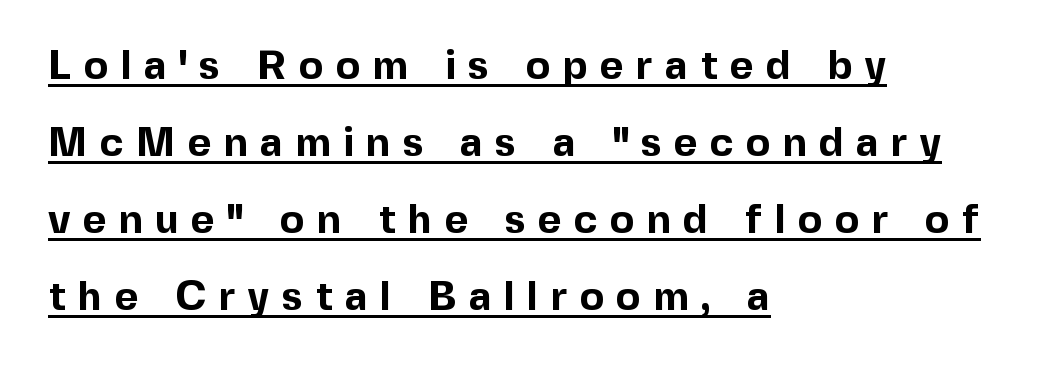
Q: Is the text bold? A: Yes.
Q: Is the text italic (slanted)? A: No, it is upright.
Q: Is the typeface a serif or a sans-serif typeface? A: Sans-serif.
Q: Is the text underlined? A: Yes.
Q: How is the paragraph aligned? A: Left-aligned.
Q: Is the spacing between letters normal or unusually wide? A: Unusually wide.
Q: Width (condensed, normal, or wide)? A: Normal.
Q: x-height? A: Medium.
Q: Monospaced? A: No.
